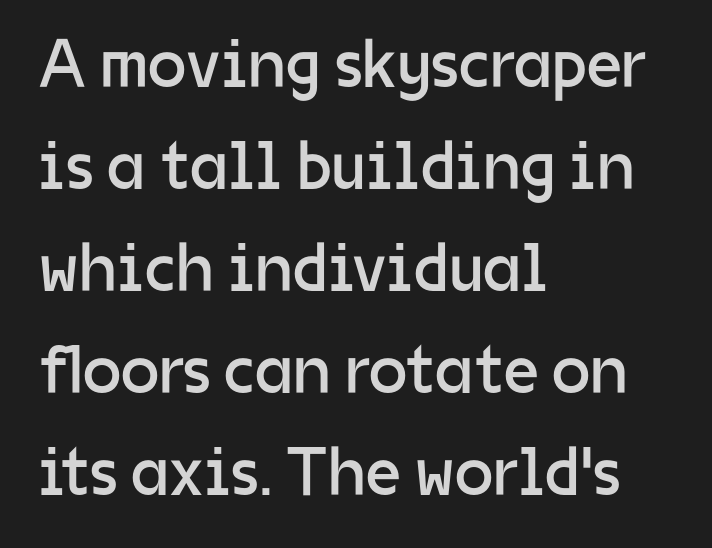
Successive baselines arrive at the customary interval. This sample uses a sans-serif face. Summary of weight: not heavy and not bold. This is the regular roman posture of the typeface. The paragraph shown leans on its left margin. Underlining? Definitely not there.
